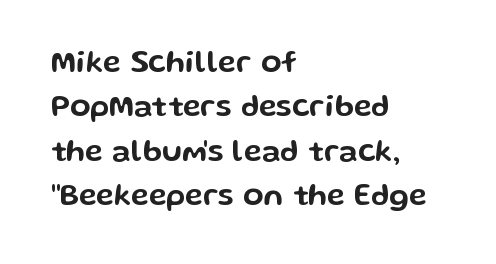
The image shows 30 px wide sans-serif type, upright; set left-aligned, normal line spacing (1.48x), normal letter spacing, not underlined; low stroke contrast and a medium x-height.
